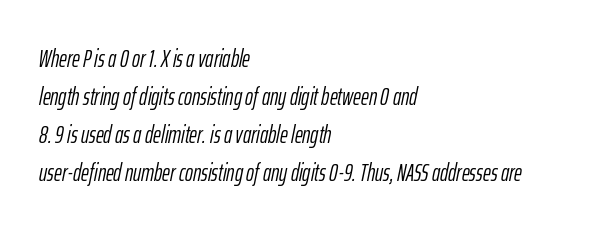
Q: Is the text bold? A: No.
Q: Is the text italic (slanted)? A: Yes, it leans right by about 12 degrees.
Q: Is the text underlined? A: No.
Q: How is the paragraph aligned? A: Left-aligned.
Q: Is the spacing between letters normal or unusually wide? A: Normal.
Q: Is the spacing between lines tight, normal or loose? A: Normal.
